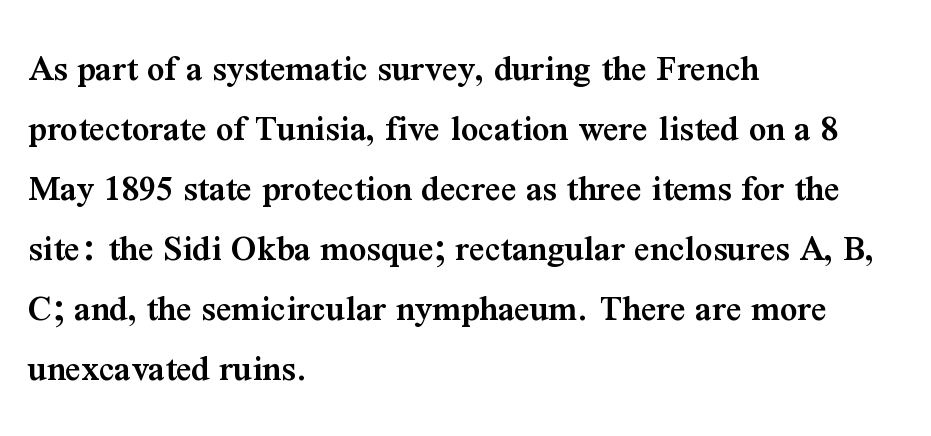
The image shows 38 px semibold serif type, upright; set left-aligned, normal line spacing (1.58x), normal letter spacing, not underlined; medium stroke contrast and a medium x-height.
